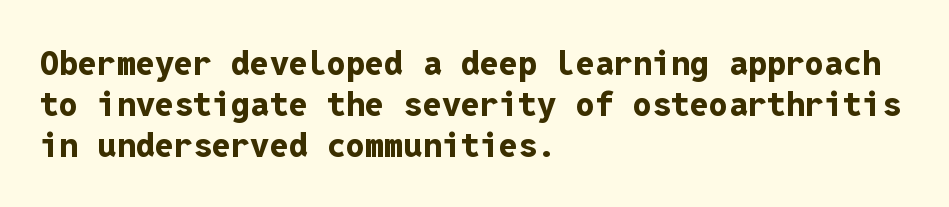
{"serif": "no", "italic": "no", "bold": "yes", "weight": "bold", "width": "normal", "stroke_contrast": "low", "x_height": "medium", "monospaced": "yes", "underline": "no", "align": "left", "line_spacing_ratio": 1.2, "letter_spacing": "normal", "letter_spacing_em": 0.0, "glyph_px": 34}
